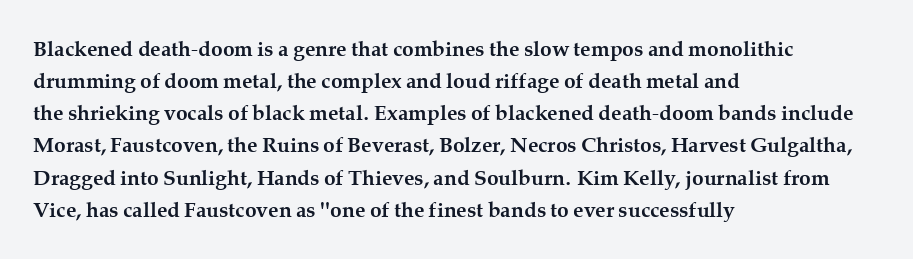
Q: Is the text bold? A: Yes.
Q: Is the text italic (slanted)? A: No, it is upright.
Q: Is the text underlined? A: No.
Q: How is the paragraph aligned? A: Left-aligned.
Q: Is the spacing between letters normal or unusually wide? A: Normal.
Q: Is the spacing between lines tight, normal or loose? A: Normal.
